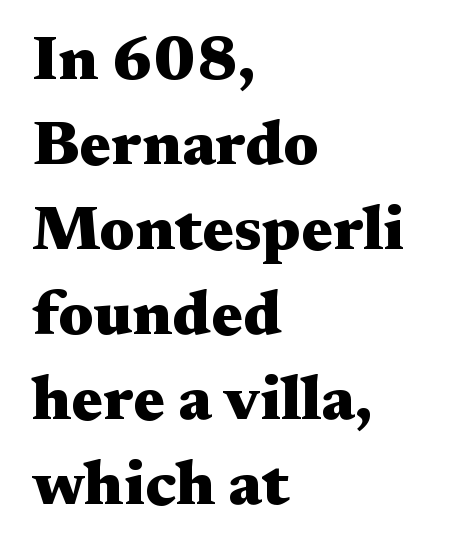
{"serif": "yes", "italic": "no", "bold": "yes", "weight": "heavy", "width": "wide", "stroke_contrast": "medium", "x_height": "medium", "monospaced": "no", "underline": "no", "align": "left", "line_spacing": "normal", "line_spacing_ratio": 1.35, "letter_spacing": "normal", "letter_spacing_em": 0.0, "glyph_px": 63}
